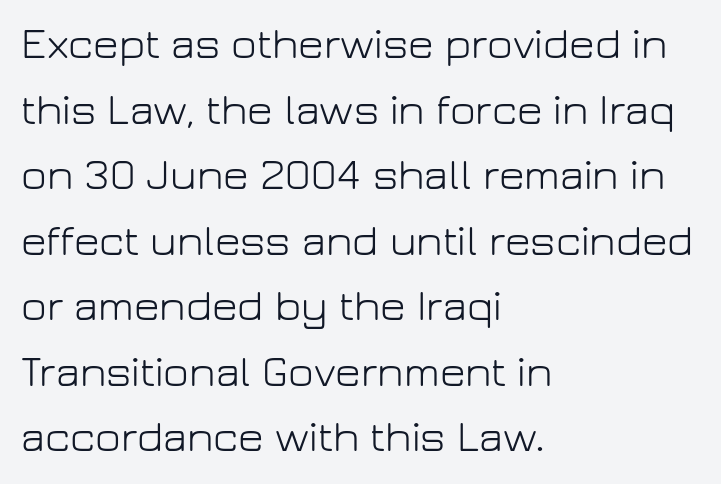
The image shows 44 px light sans-serif type, upright; set left-aligned, normal line spacing (1.49x), normal letter spacing, not underlined; low stroke contrast and a medium x-height.
